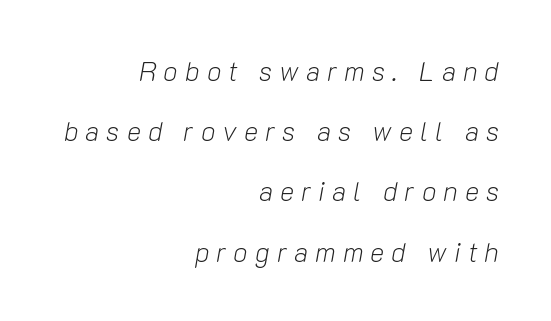
Q: Is the text bold? A: No.
Q: Is the text italic (slanted)? A: Yes, it leans right by about 10 degrees.
Q: Is the text underlined? A: No.
Q: How is the paragraph aligned? A: Right-aligned.
Q: Is the spacing between letters normal or unusually wide? A: Unusually wide.
Q: Is the spacing between lines tight, normal or loose? A: Loose.
